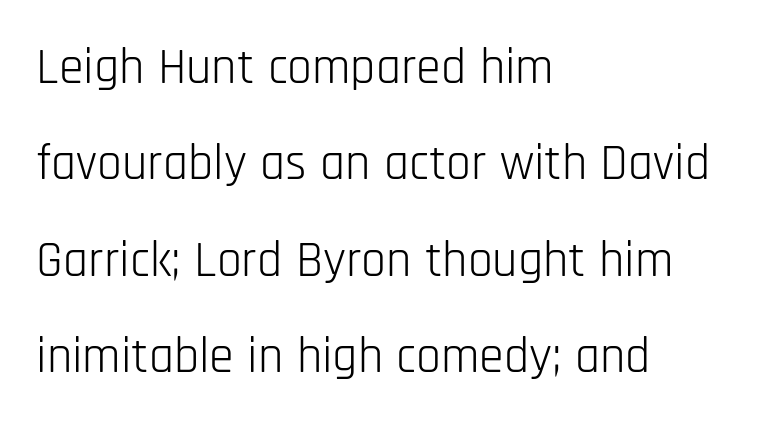
One-word summary of the alignment: left. The letters stand straight up with perfectly vertical stems. The rendering uses a large line-height, opening up the rows. Observe the ordinary spacing: letters are neighbours, not strangers.
